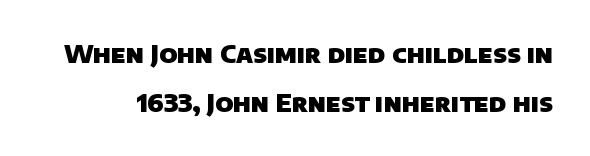
{"bold": "yes", "underline": "no", "line_spacing": "loose", "line_spacing_ratio": 1.98, "letter_spacing": "normal", "letter_spacing_em": 0.0, "glyph_px": 25}
